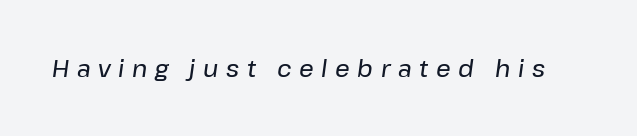
Q: Is the text italic (slanted)? A: Yes, it leans right by about 8 degrees.
Q: Is the text underlined? A: No.
Q: Is the spacing between letters normal or unusually wide? A: Unusually wide.
